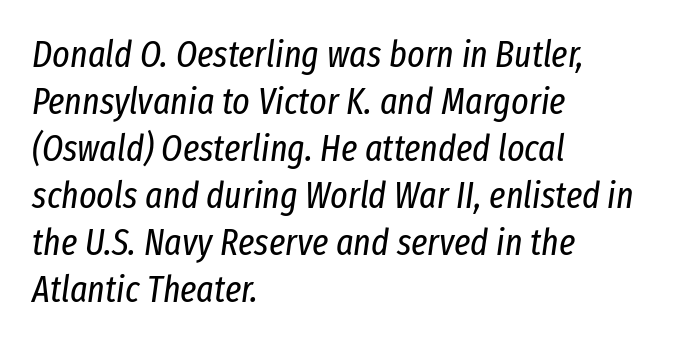
{"italic": "yes", "lean": "right", "slant_degrees": 8, "bold": "no", "weight": "regular", "width": "condensed", "stroke_contrast": "low", "x_height": "medium", "monospaced": "no", "underline": "no", "align": "left", "line_spacing": "normal", "line_spacing_ratio": 1.27, "letter_spacing": "normal", "letter_spacing_em": 0.0, "glyph_px": 37}
